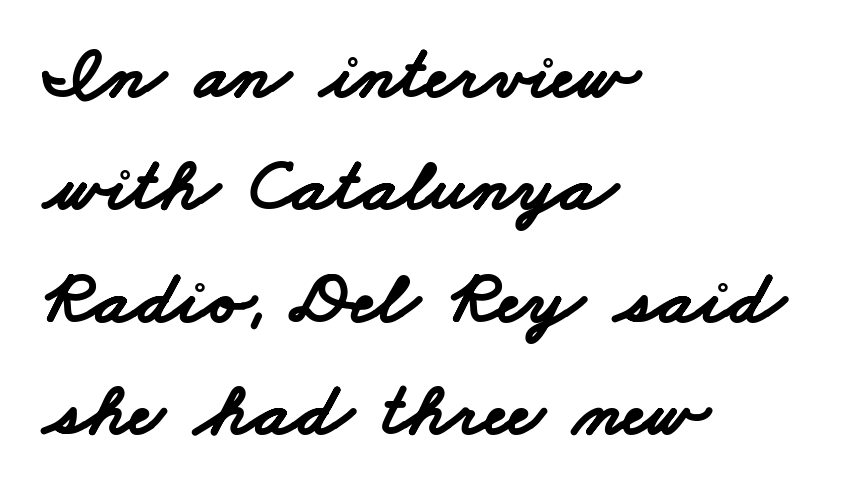
The image shows 76 px bold, wide sans-serif type; set left-aligned, normal line spacing (1.48x), normal letter spacing, not underlined; low stroke contrast and a small x-height.
